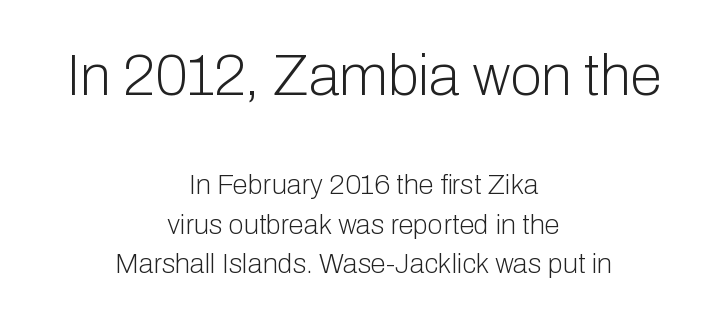
The image shows 57 px light sans-serif type, upright; set centered, normal line spacing (1.4x), normal letter spacing, not underlined; the first (top) block is 2.04x larger; low stroke contrast and a medium x-height.
